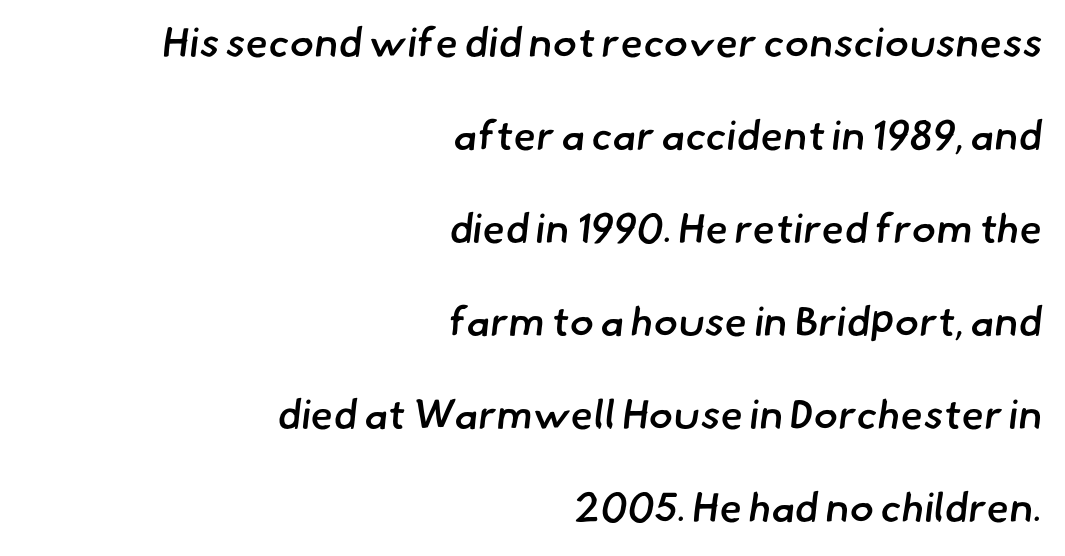
Q: Is the text bold? A: Semi-bold.
Q: Is the typeface a serif or a sans-serif typeface? A: Sans-serif.
Q: Is the text underlined? A: No.
Q: How is the paragraph aligned? A: Right-aligned.
Q: Is the spacing between letters normal or unusually wide? A: Normal.
Q: Is the spacing between lines tight, normal or loose? A: Loose.
Q: Width (condensed, normal, or wide)? A: Normal.
Q: Stroke contrast? A: Low.
Q: x-height? A: Small.
Q: Monospaced? A: No.
